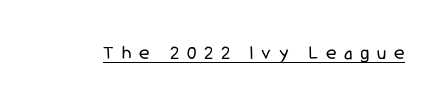
Q: Is the text bold? A: No.
Q: Is the text italic (slanted)? A: No, it is upright.
Q: Is the text underlined? A: Yes.
Q: Is the spacing between letters normal or unusually wide? A: Unusually wide.
